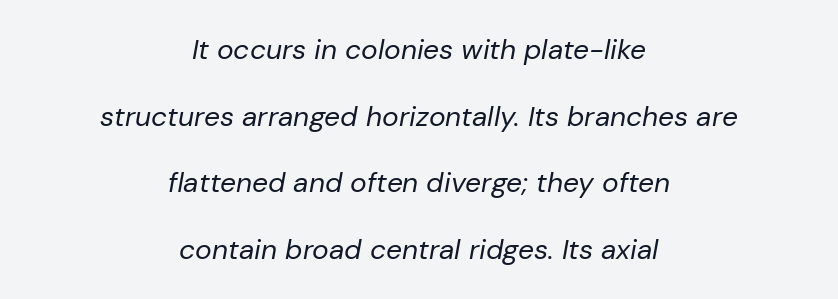
{"italic": "yes", "lean": "right", "slant_degrees": 10, "bold": "no", "weight": "regular", "width": "normal", "stroke_contrast": "low", "x_height": "medium", "monospaced": "no", "underline": "no", "align": "center", "line_spacing": "loose", "line_spacing_ratio": 2.38, "letter_spacing": "normal", "letter_spacing_em": 0.0, "glyph_px": 28}
